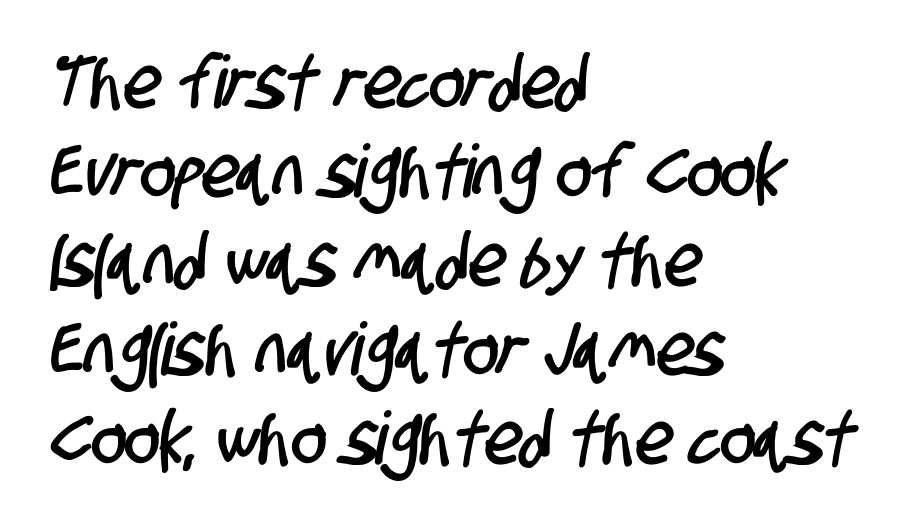
{"serif": "no", "width": "condensed", "stroke_contrast": "low", "x_height": "large", "monospaced": "no", "underline": "no", "align": "left", "line_spacing_ratio": 1.22, "letter_spacing": "normal", "letter_spacing_em": 0.0, "glyph_px": 73}
